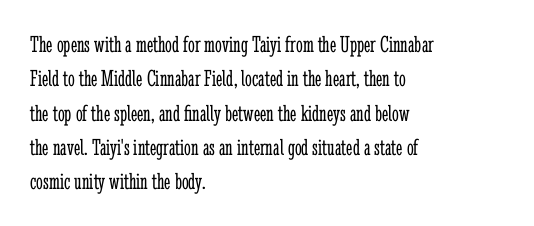
The image shows 24 px text type, upright; set left-aligned, normal line spacing (1.43x), normal letter spacing, not underlined.
